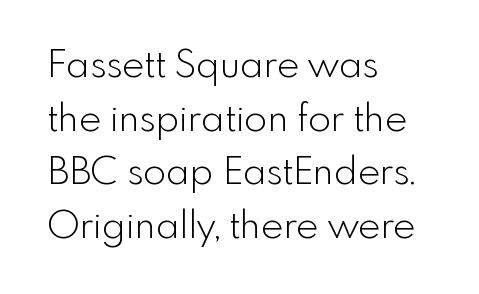
Q: Is the text bold? A: No.
Q: Is the text italic (slanted)? A: No, it is upright.
Q: Is the typeface a serif or a sans-serif typeface? A: Sans-serif.
Q: Is the text underlined? A: No.
Q: How is the paragraph aligned? A: Left-aligned.
Q: Is the spacing between letters normal or unusually wide? A: Normal.
Q: Is the spacing between lines tight, normal or loose? A: Normal.
Q: Width (condensed, normal, or wide)? A: Normal.
Q: x-height? A: Small.
Q: Monospaced? A: No.
